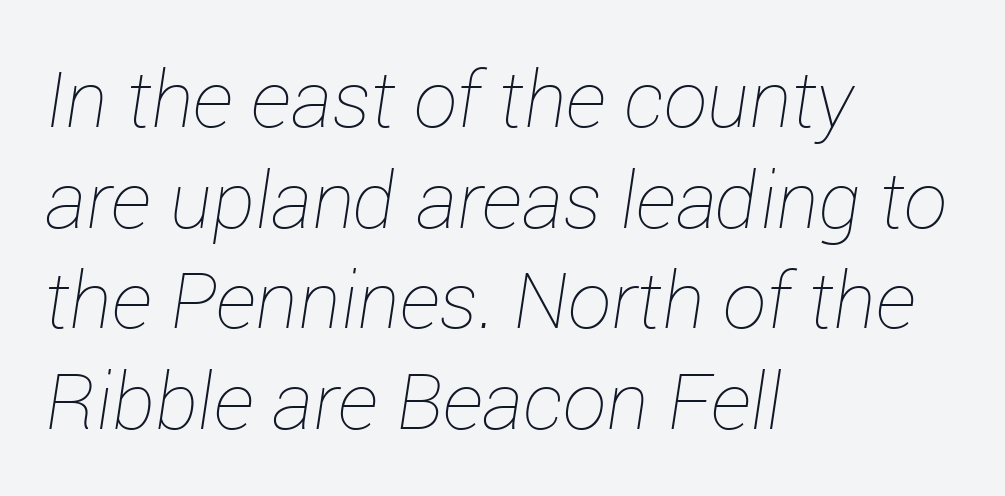
The image shows 78 px thin type, italic (leaning right); set left-aligned, normal line spacing (1.29x), normal letter spacing, not underlined; low stroke contrast and a medium x-height.
